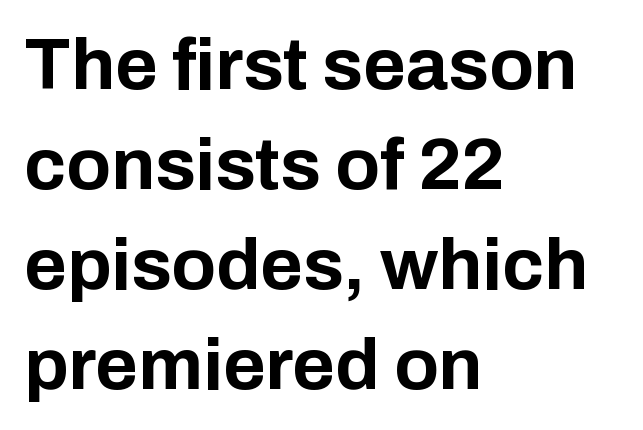
{"serif": "no", "italic": "no", "bold": "yes", "weight": "bold", "width": "normal", "stroke_contrast": "low", "x_height": "medium", "monospaced": "no", "underline": "no", "align": "left", "line_spacing": "normal", "line_spacing_ratio": 1.37, "letter_spacing": "normal", "letter_spacing_em": 0.0, "glyph_px": 73}
